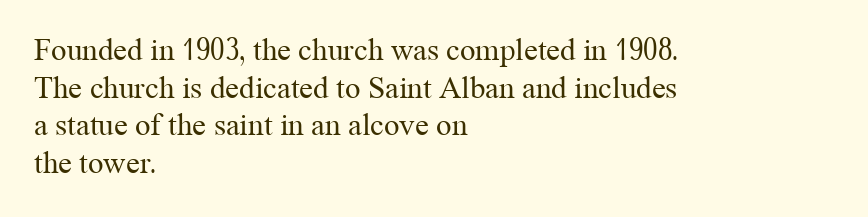
Q: Is the text bold? A: No.
Q: Is the text italic (slanted)? A: No, it is upright.
Q: Is the typeface a serif or a sans-serif typeface? A: Serif.
Q: Is the text underlined? A: No.
Q: How is the paragraph aligned? A: Left-aligned.
Q: Is the spacing between letters normal or unusually wide? A: Normal.
Q: Width (condensed, normal, or wide)? A: Normal.
Q: Stroke contrast? A: Medium.
Q: x-height? A: Medium.
Q: Monospaced? A: No.
